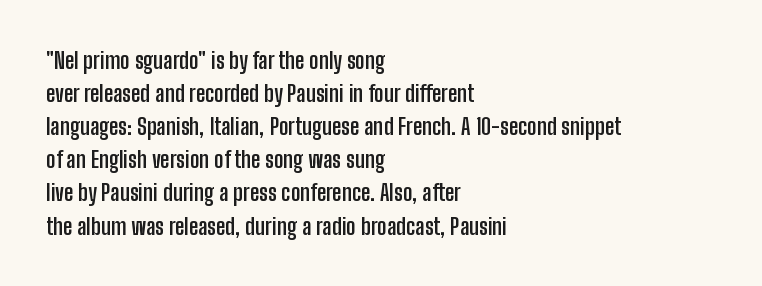
Q: Is the text bold? A: Yes.
Q: Is the text italic (slanted)? A: No, it is upright.
Q: Is the text underlined? A: No.
Q: How is the paragraph aligned? A: Left-aligned.
Q: Is the spacing between letters normal or unusually wide? A: Normal.
Q: Is the spacing between lines tight, normal or loose? A: Normal.
